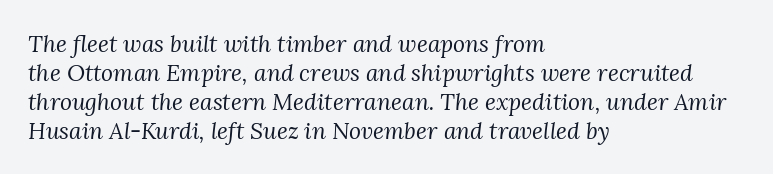
Q: Is the text bold? A: No.
Q: Is the text italic (slanted)? A: Yes, it leans right by about 3 degrees.
Q: Is the text underlined? A: No.
Q: How is the paragraph aligned? A: Left-aligned.
Q: Is the spacing between letters normal or unusually wide? A: Normal.
Q: Is the spacing between lines tight, normal or loose? A: Normal.
